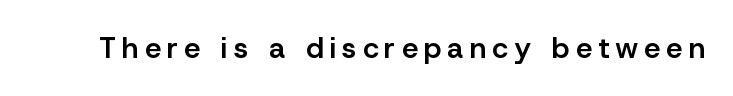
Q: Is the text bold? A: Semi-bold.
Q: Is the text italic (slanted)? A: No, it is upright.
Q: Is the typeface a serif or a sans-serif typeface? A: Sans-serif.
Q: Is the text underlined? A: No.
Q: Is the spacing between letters normal or unusually wide? A: Unusually wide.
Q: Width (condensed, normal, or wide)? A: Normal.
Q: Stroke contrast? A: Low.
Q: x-height? A: Medium.
Q: Monospaced? A: No.
